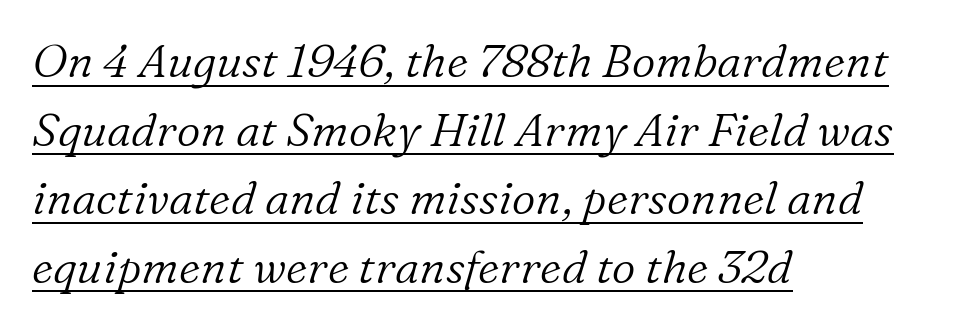
The image shows 46 px light serif type, italic (leaning right); set left-aligned, normal line spacing (1.49x), normal letter spacing, underlined; low stroke contrast and a medium x-height.
